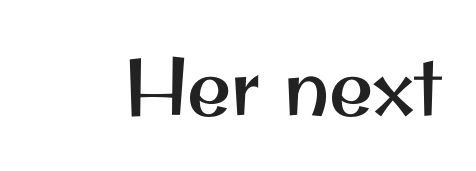
Q: Is the text italic (slanted)? A: No, it is upright.
Q: Is the typeface a serif or a sans-serif typeface? A: Sans-serif.
Q: Is the text underlined? A: No.
Q: Is the spacing between letters normal or unusually wide? A: Normal.
Q: Width (condensed, normal, or wide)? A: Normal.
Q: Stroke contrast? A: Medium.
Q: x-height? A: Small.
Q: Monospaced? A: No.
